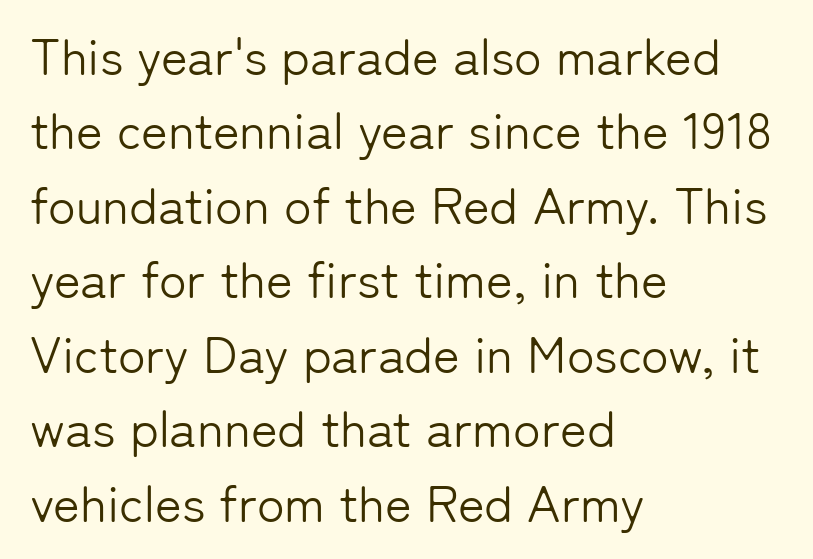
{"serif": "no", "italic": "no", "bold": "no", "weight": "light", "width": "normal", "stroke_contrast": "low", "x_height": "medium", "monospaced": "no", "underline": "no", "align": "left", "line_spacing": "normal", "line_spacing_ratio": 1.46, "letter_spacing": "normal", "letter_spacing_em": 0.0, "glyph_px": 51}
